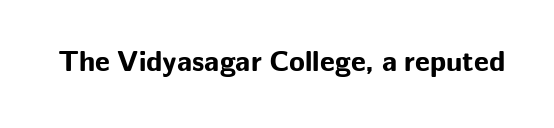
The image shows 29 px bold sans-serif type, upright; set normal letter spacing, not underlined; low stroke contrast and a medium x-height.
